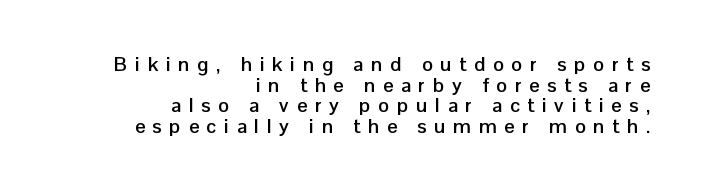
Q: Is the text bold? A: Yes.
Q: Is the text italic (slanted)? A: No, it is upright.
Q: Is the text underlined? A: No.
Q: How is the paragraph aligned? A: Right-aligned.
Q: Is the spacing between letters normal or unusually wide? A: Unusually wide.
Q: Is the spacing between lines tight, normal or loose? A: Tight.
